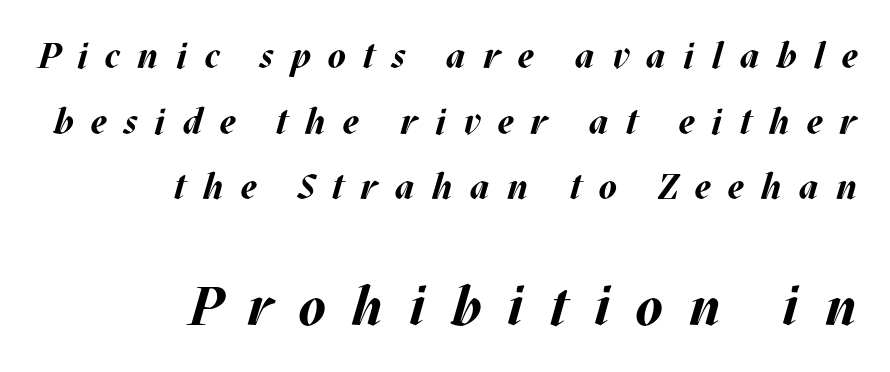
Caption: expanded tracking, letters set apart. Note the varied advance widths — an 'i' is clearly narrower than an 'm'. These lines stack with their right ends in a neat column. Glance below the letters and you will spot only blank space. The glyphs look as if they've been sheared to an angle. Strong, thick strokes mark this as bold type.
